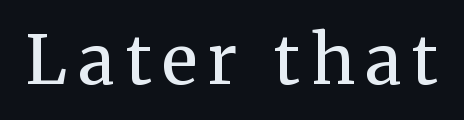
The characters are drawn with everyday or finer stroke widths. This rendering employs a face with finishing strokes, i.e., a serif. The specimen omits any rule beneath the text block's lines. Every character sits straight up, as roman type does. The passage shown is typed in a proportional face where columns would drift.
